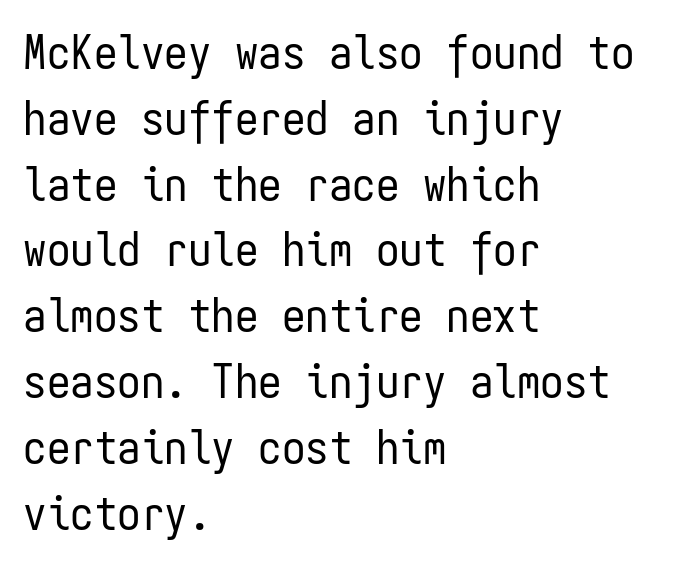
Rule under the text: the space is simply empty. Do the letters lean? They stand straight. Letters have the restrained weight of plain body copy at most. Each letter's strokes conclude bluntly, with no projecting serifs.
